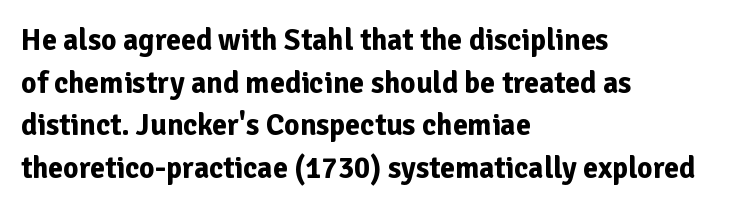
A dark, heavy texture on the line: the type is bold. Visually the block forms a straight wall on the left and a jagged coastline on the right. This rendering leaves character spacing at its baseline value. Think of a printed novel: that variable character pitch is what you see here. Rule under the text: the space is simply empty.
